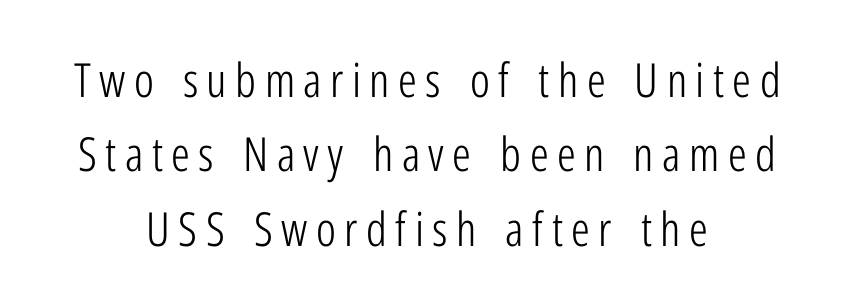
{"serif": "no", "italic": "no", "bold": "no", "weight": "light", "width": "condensed", "stroke_contrast": "low", "x_height": "medium", "monospaced": "no", "underline": "no", "align": "center", "line_spacing": "normal", "line_spacing_ratio": 1.58, "glyph_px": 47}
